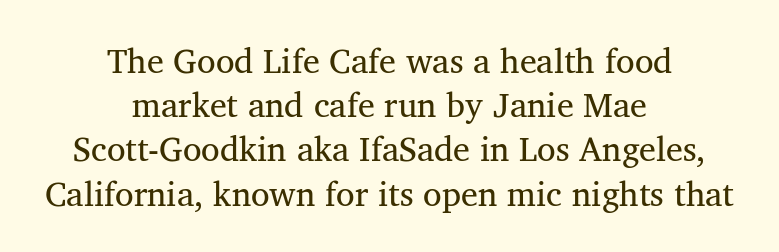
The face used here is proportionally spaced, like ordinary book or web type. These lines keep a tight, regular rhythm from letter to letter. The letters stand straight up with perfectly vertical stems. No chunkiness to these letters — they're not bold. Interline gaps are of average width in this sample. Anything drawn beneath the words? Only blank space.
